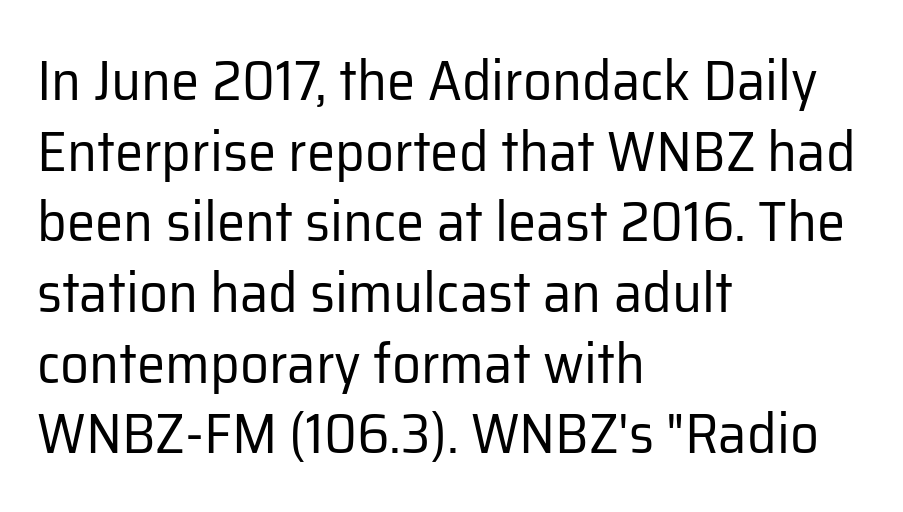
Stroke thickness stays within the range of a standard reading face or lighter. The lines in this sample share a left origin and differ only in where they stop. Words appear dense and cohesive because spacing is normal. The face used here is proportionally spaced, like ordinary book or web type. Grotesque or geometric, the face here clearly has no serifs.
